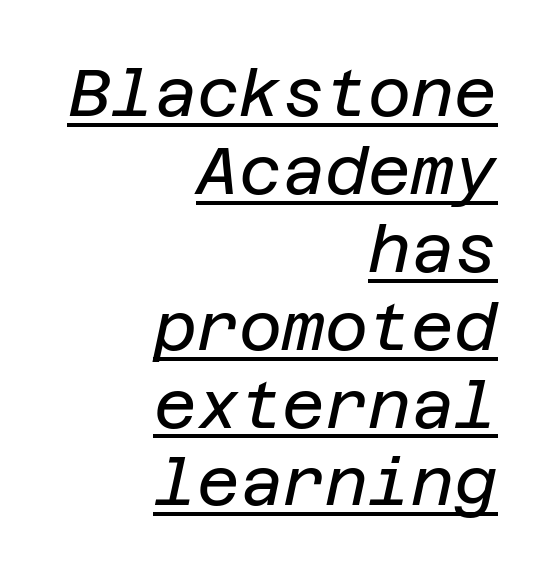
The image shows 66 px regular-weight type, italic (leaning right); set right-aligned, line spacing 1.18x, normal letter spacing, underlined; low stroke contrast and a large x-height.
